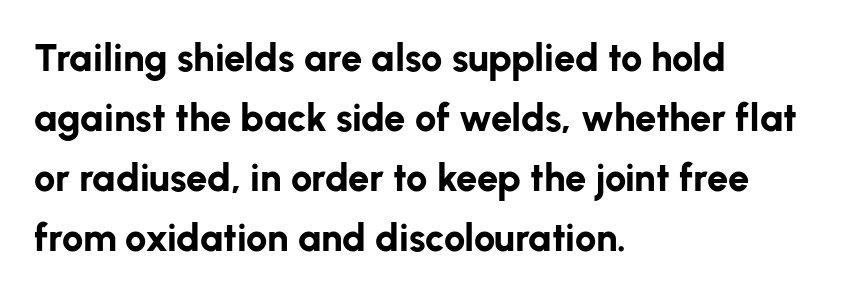
Q: Is the text bold? A: Yes.
Q: Is the text italic (slanted)? A: No, it is upright.
Q: Is the typeface a serif or a sans-serif typeface? A: Sans-serif.
Q: Is the text underlined? A: No.
Q: How is the paragraph aligned? A: Left-aligned.
Q: Is the spacing between letters normal or unusually wide? A: Normal.
Q: Is the spacing between lines tight, normal or loose? A: Normal.
Q: Width (condensed, normal, or wide)? A: Normal.
Q: Stroke contrast? A: Low.
Q: x-height? A: Medium.
Q: Monospaced? A: No.
